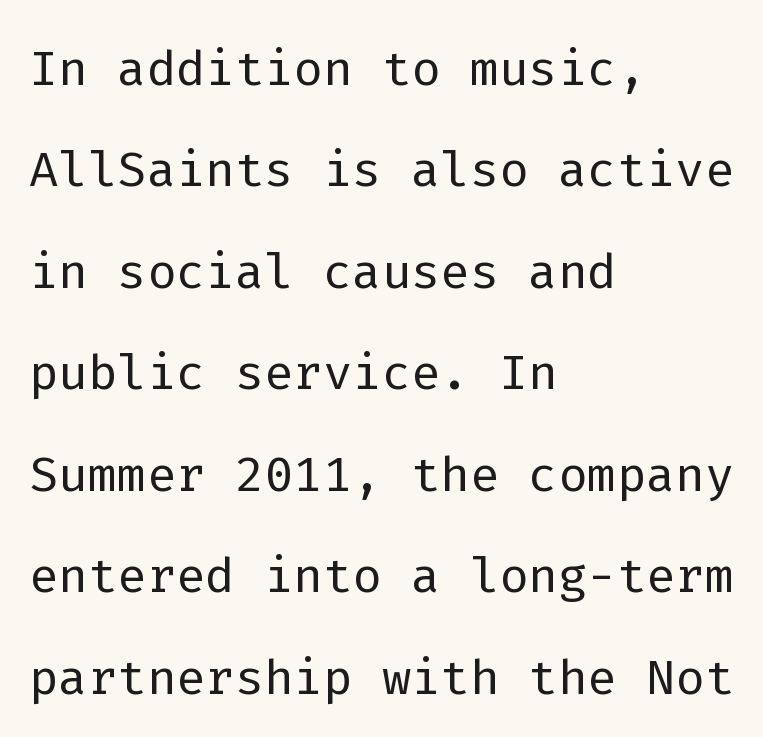
Q: Is the text bold? A: No.
Q: Is the text italic (slanted)? A: No, it is upright.
Q: Is the typeface a serif or a sans-serif typeface? A: Sans-serif.
Q: Is the text underlined? A: No.
Q: How is the paragraph aligned? A: Left-aligned.
Q: Is the spacing between letters normal or unusually wide? A: Normal.
Q: Is the spacing between lines tight, normal or loose? A: Normal.
Q: Width (condensed, normal, or wide)? A: Normal.
Q: Stroke contrast? A: Low.
Q: x-height? A: Medium.
Q: Monospaced? A: Yes.
